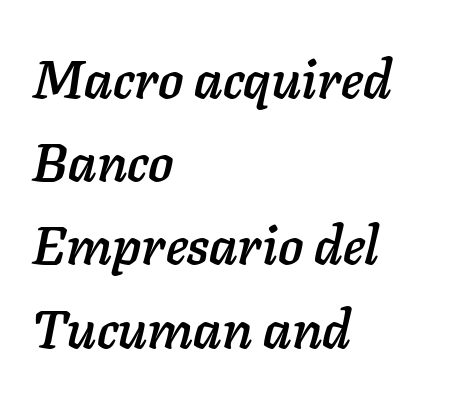
Q: Is the text italic (slanted)? A: Yes, it leans right by about 11 degrees.
Q: Is the text underlined? A: No.
Q: How is the paragraph aligned? A: Left-aligned.
Q: Is the spacing between letters normal or unusually wide? A: Normal.
Q: Is the spacing between lines tight, normal or loose? A: Normal.
Q: Width (condensed, normal, or wide)? A: Normal.
Q: Stroke contrast? A: Low.
Q: x-height? A: Medium.
Q: Monospaced? A: No.
